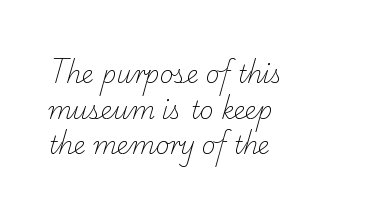
The image shows 24 px text type; set left-aligned, normal line spacing (1.48x), normal letter spacing, not underlined.
